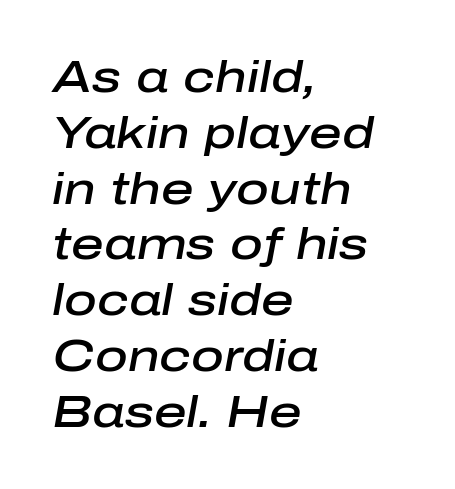
Here the glyphs are tracked normally, forming tight word shapes. The area under the type is left untouched. Caption: multi-line text, flush left, ragged right. Each letter keeps its own natural width here, so spacing adapts to shape. Typesetter's note: demi weight, one step under bold. Tall strokes in this sample are angled rather than plumb.
